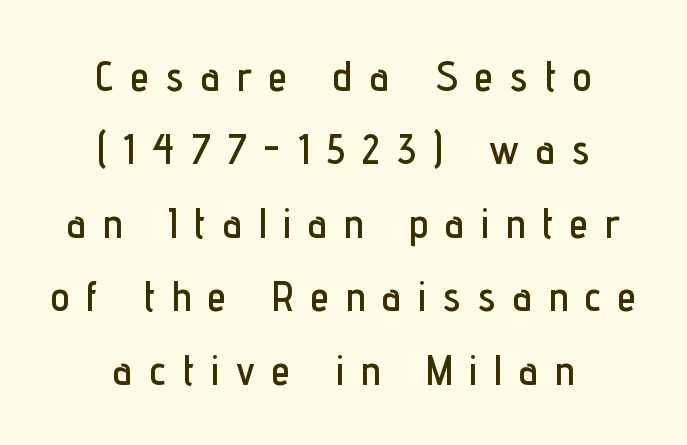
Q: Is the text italic (slanted)? A: No, it is upright.
Q: Is the typeface a serif or a sans-serif typeface? A: Sans-serif.
Q: Is the text underlined? A: No.
Q: How is the paragraph aligned? A: Centered.
Q: Is the spacing between letters normal or unusually wide? A: Unusually wide.
Q: Width (condensed, normal, or wide)? A: Condensed.
Q: Stroke contrast? A: Low.
Q: x-height? A: Medium.
Q: Monospaced? A: No.
